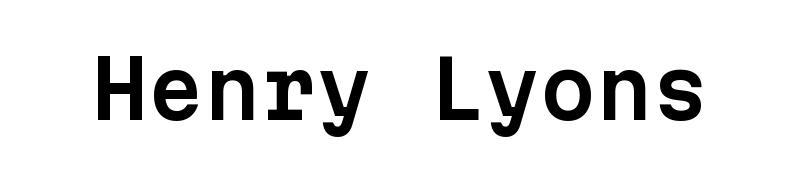
Q: Is the text italic (slanted)? A: No, it is upright.
Q: Is the typeface a serif or a sans-serif typeface? A: Sans-serif.
Q: Is the text underlined? A: No.
Q: Is the spacing between letters normal or unusually wide? A: Normal.
Q: Width (condensed, normal, or wide)? A: Normal.
Q: Stroke contrast? A: Low.
Q: x-height? A: Medium.
Q: Monospaced? A: Yes.
